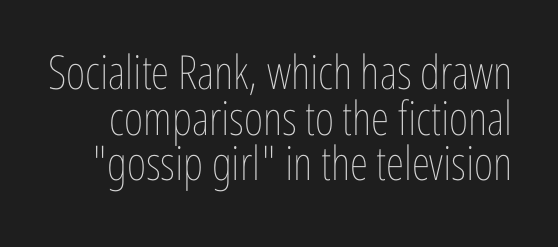
{"italic": "no", "bold": "no", "weight": "thin", "width": "condensed", "stroke_contrast": "low", "x_height": "medium", "monospaced": "no", "underline": "no", "line_spacing": "tight", "line_spacing_ratio": 0.97, "letter_spacing": "normal", "letter_spacing_em": 0.0, "glyph_px": 47}
